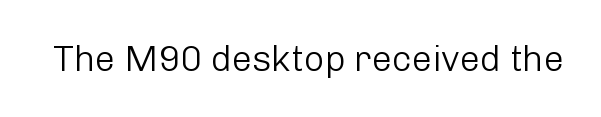
{"serif": "no", "italic": "no", "bold": "no", "weight": "light", "width": "normal", "stroke_contrast": "low", "x_height": "medium", "monospaced": "no", "underline": "no", "letter_spacing": "normal", "letter_spacing_em": 0.0, "glyph_px": 36}
